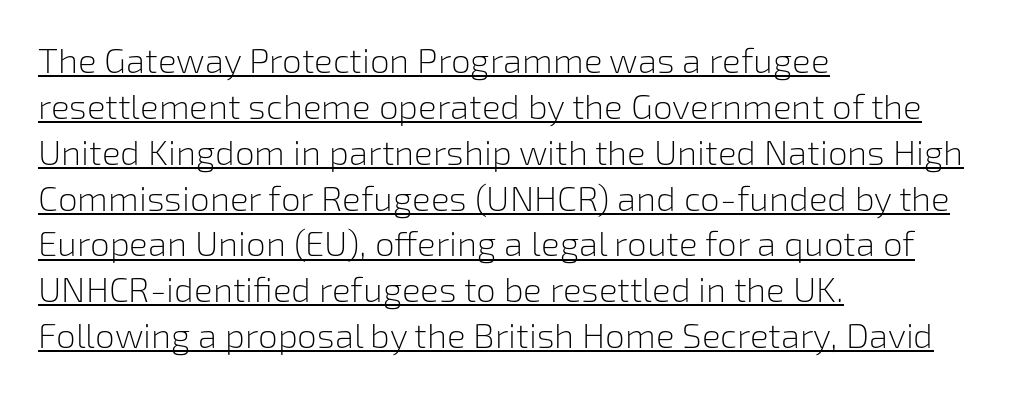
{"serif": "no", "italic": "no", "bold": "no", "weight": "light", "width": "normal", "stroke_contrast": "low", "x_height": "medium", "monospaced": "no", "underline": "yes", "align": "left", "line_spacing": "normal", "line_spacing_ratio": 1.31, "letter_spacing": "normal", "letter_spacing_em": 0.0, "glyph_px": 35}
